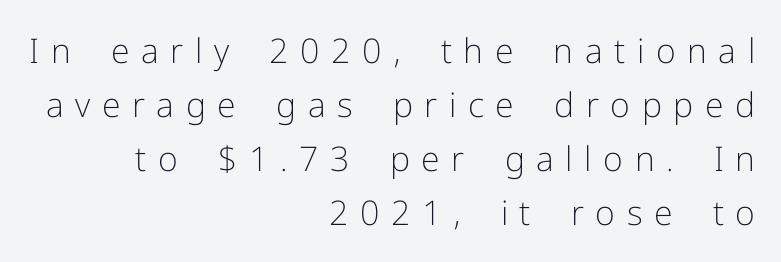
Ordinary non-slanted type is in use. The weight would be labelled regular, book, light, or lighter still. Interline gaps are of average width in this sample. Underlining? Definitely not there.
